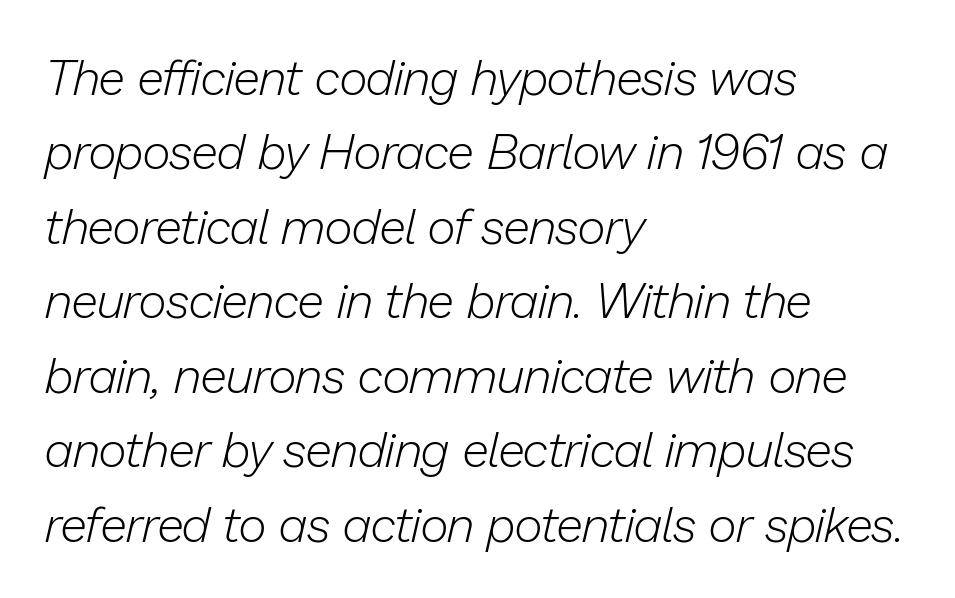
Q: Is the text bold? A: No.
Q: Is the text italic (slanted)? A: Yes, it leans right by about 13 degrees.
Q: Is the text underlined? A: No.
Q: How is the paragraph aligned? A: Left-aligned.
Q: Is the spacing between letters normal or unusually wide? A: Normal.
Q: Is the spacing between lines tight, normal or loose? A: Normal.
Q: Width (condensed, normal, or wide)? A: Normal.
Q: Stroke contrast? A: Low.
Q: x-height? A: Medium.
Q: Monospaced? A: No.
